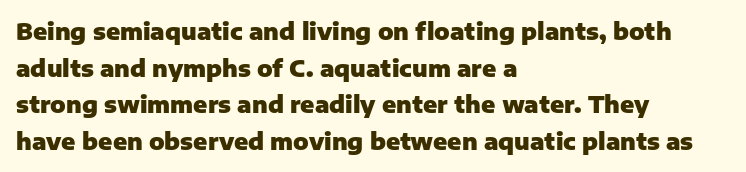
Q: Is the text bold? A: Yes.
Q: Is the text italic (slanted)? A: No, it is upright.
Q: Is the text underlined? A: No.
Q: How is the paragraph aligned? A: Left-aligned.
Q: Is the spacing between letters normal or unusually wide? A: Normal.
Q: Is the spacing between lines tight, normal or loose? A: Normal.
